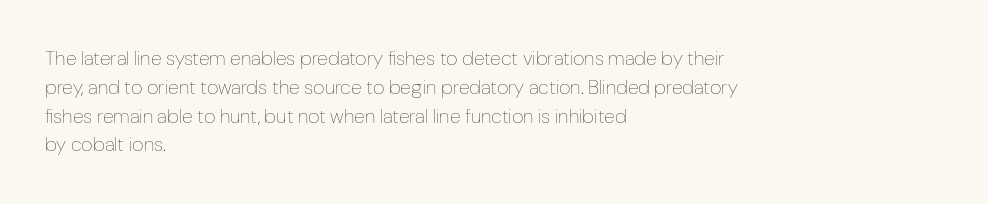
{"italic": "no", "bold": "no", "underline": "no", "align": "left", "line_spacing": "normal", "line_spacing_ratio": 1.44, "letter_spacing": "normal", "letter_spacing_em": 0.0, "glyph_px": 20}
